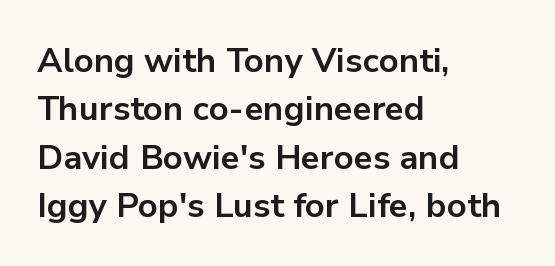
Q: Is the text bold? A: Yes.
Q: Is the text italic (slanted)? A: No, it is upright.
Q: Is the typeface a serif or a sans-serif typeface? A: Sans-serif.
Q: Is the text underlined? A: No.
Q: How is the paragraph aligned? A: Left-aligned.
Q: Is the spacing between letters normal or unusually wide? A: Normal.
Q: Is the spacing between lines tight, normal or loose? A: Normal.
Q: Width (condensed, normal, or wide)? A: Normal.
Q: Stroke contrast? A: Low.
Q: x-height? A: Medium.
Q: Monospaced? A: No.
